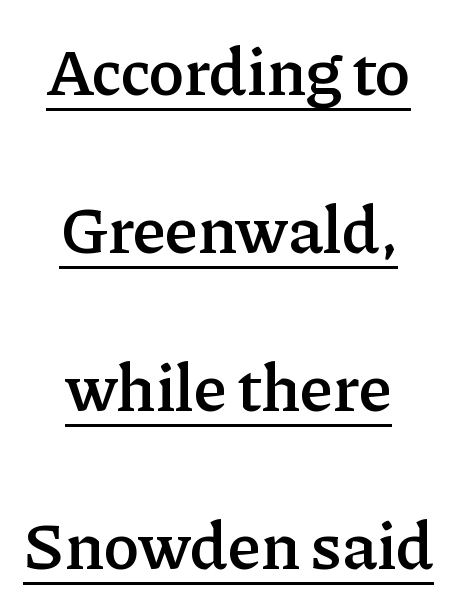
{"serif": "yes", "italic": "no", "bold": "semi", "weight": "semibold", "width": "normal", "stroke_contrast": "low", "x_height": "medium", "monospaced": "no", "underline": "yes", "align": "center", "line_spacing": "loose", "line_spacing_ratio": 2.36, "letter_spacing": "normal", "letter_spacing_em": 0.0, "glyph_px": 67}
